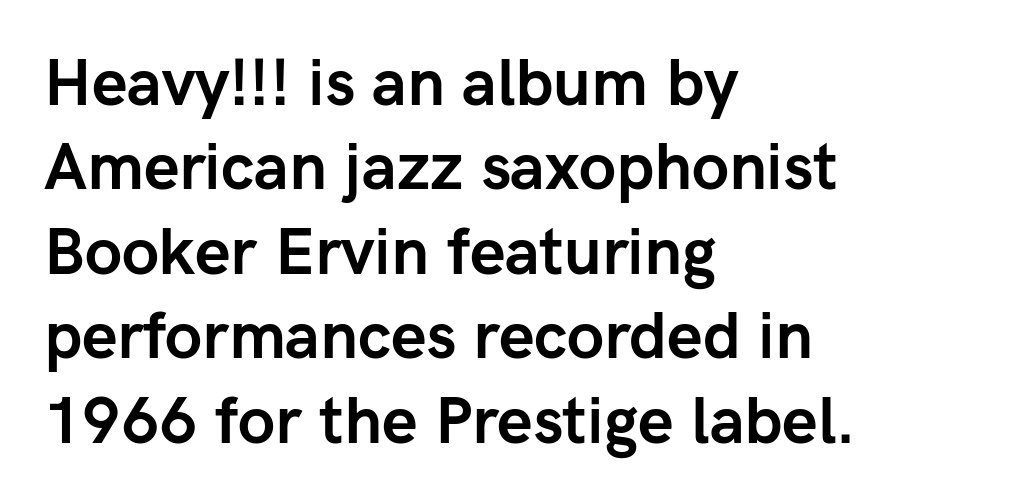
Summary of weight: heavy, a full bold. When letters stand straight like this, we call the style roman or upright. The face used here is proportionally spaced, like ordinary book or web type. Unlike a traditional serif, this face leaves its strokes unadorned. The line texture is even and compact thanks to regular tracking. Decoration check: the copy has no underline.
